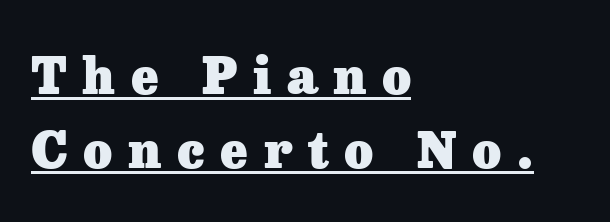
{"serif": "yes", "italic": "no", "bold": "yes", "weight": "heavy", "width": "normal", "stroke_contrast": "low", "x_height": "medium", "monospaced": "no", "underline": "yes", "align": "left", "line_spacing": "normal", "line_spacing_ratio": 1.49, "letter_spacing": "wide", "letter_spacing_em": 0.31, "glyph_px": 50}
